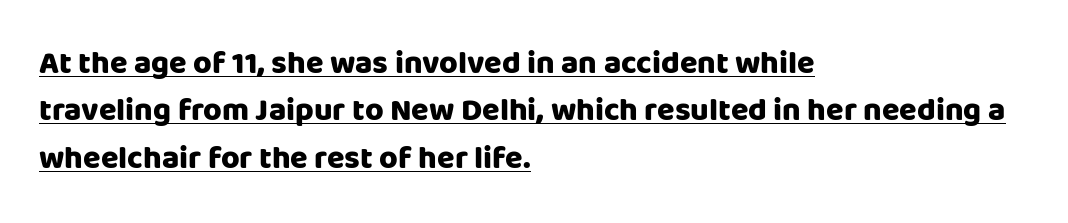
Q: Is the text bold? A: Yes.
Q: Is the text italic (slanted)? A: No, it is upright.
Q: Is the typeface a serif or a sans-serif typeface? A: Sans-serif.
Q: Is the text underlined? A: Yes.
Q: How is the paragraph aligned? A: Left-aligned.
Q: Is the spacing between letters normal or unusually wide? A: Normal.
Q: Is the spacing between lines tight, normal or loose? A: Normal.
Q: Width (condensed, normal, or wide)? A: Normal.
Q: Stroke contrast? A: Low.
Q: x-height? A: Large.
Q: Monospaced? A: No.
